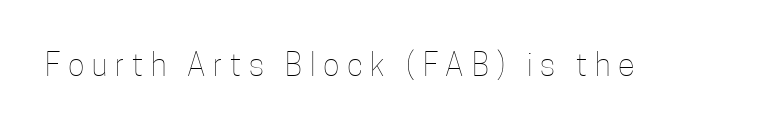
Just letters on the line, the space beneath them empty. Heft: none added — not bold. Short note: letters widely spaced. The type sits square on the baseline with zero lean. Note the varied advance widths — an 'i' is clearly narrower than an 'm'.
